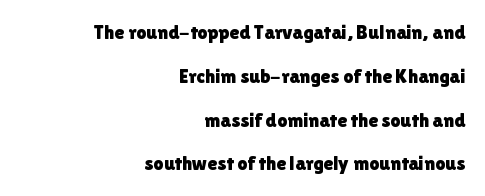
Any mark beneath the type? The region is blank. Is there any slant? The stems are plumb. Is there much room between lines? Yes — plenty of vertical air separates them. Visually the block forms a straight wall on the right and a jagged coastline on the left. Students, note that the glyphs here touch the page at normal intervals.
